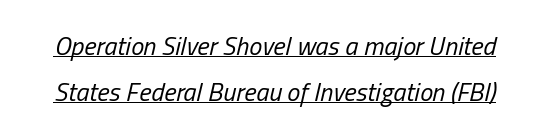
{"italic": "yes", "lean": "right", "slant_degrees": 13, "bold": "no", "underline": "yes", "line_spacing_ratio": 1.77, "letter_spacing": "normal", "letter_spacing_em": 0.0, "glyph_px": 26}
